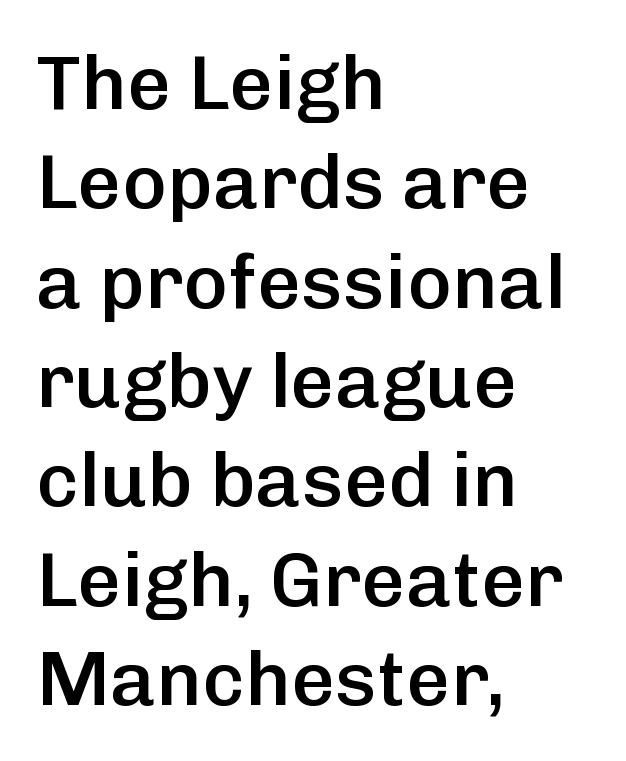
Q: Is the text bold? A: Semi-bold.
Q: Is the text italic (slanted)? A: No, it is upright.
Q: Is the typeface a serif or a sans-serif typeface? A: Sans-serif.
Q: Is the text underlined? A: No.
Q: How is the paragraph aligned? A: Left-aligned.
Q: Is the spacing between letters normal or unusually wide? A: Normal.
Q: Is the spacing between lines tight, normal or loose? A: Normal.
Q: Width (condensed, normal, or wide)? A: Normal.
Q: Stroke contrast? A: Low.
Q: x-height? A: Medium.
Q: Monospaced? A: No.
